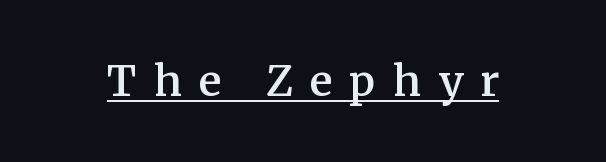
Q: Is the text bold? A: Semi-bold.
Q: Is the text italic (slanted)? A: No, it is upright.
Q: Is the typeface a serif or a sans-serif typeface? A: Serif.
Q: Is the text underlined? A: Yes.
Q: Is the spacing between letters normal or unusually wide? A: Unusually wide.
Q: Width (condensed, normal, or wide)? A: Normal.
Q: Stroke contrast? A: Medium.
Q: x-height? A: Medium.
Q: Monospaced? A: No.
